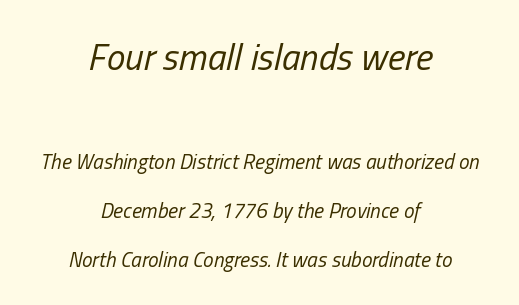
The glyphs look as if they've been sheared to an angle. This sample has the flowing, uneven cadence of proportional lettering. Typeset on center — no edge is straight. The letters sit at their default tracking, neither squeezed nor spread.
